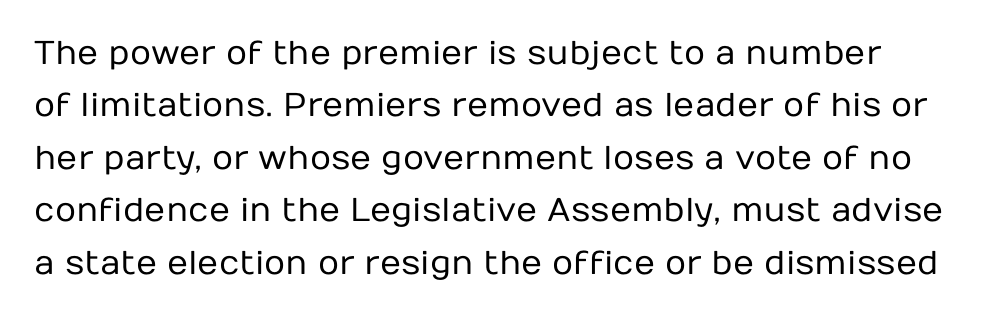
Q: Is the text bold? A: No.
Q: Is the text italic (slanted)? A: No, it is upright.
Q: Is the typeface a serif or a sans-serif typeface? A: Sans-serif.
Q: Is the text underlined? A: No.
Q: Is the spacing between letters normal or unusually wide? A: Normal.
Q: Is the spacing between lines tight, normal or loose? A: Normal.
Q: Width (condensed, normal, or wide)? A: Normal.
Q: Stroke contrast? A: Low.
Q: x-height? A: Medium.
Q: Monospaced? A: No.
